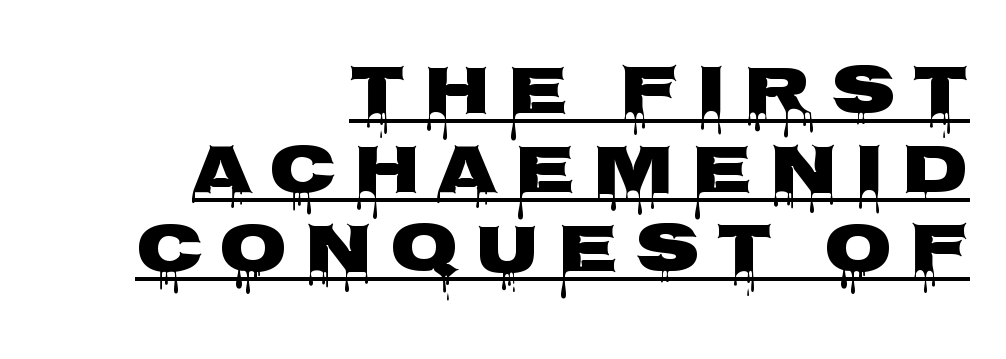
Every stem runs plumb, perpendicular to the baseline. Heavy-handed strokes throughout: this text is bold. Interline gaps are noticeably narrow in this sample. The rendering shows plain stroke endings on the letterforms — a sans-serif design. The words here are underlined.
